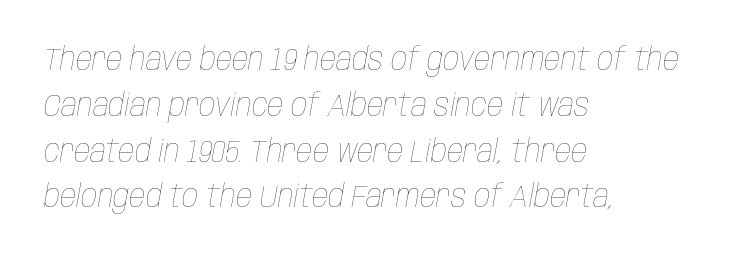
Q: Is the text bold? A: No.
Q: Is the text italic (slanted)? A: Yes, it leans right by about 10 degrees.
Q: Is the text underlined? A: No.
Q: How is the paragraph aligned? A: Left-aligned.
Q: Is the spacing between letters normal or unusually wide? A: Normal.
Q: Is the spacing between lines tight, normal or loose? A: Normal.
Q: Width (condensed, normal, or wide)? A: Condensed.
Q: Stroke contrast? A: Low.
Q: x-height? A: Large.
Q: Monospaced? A: No.
